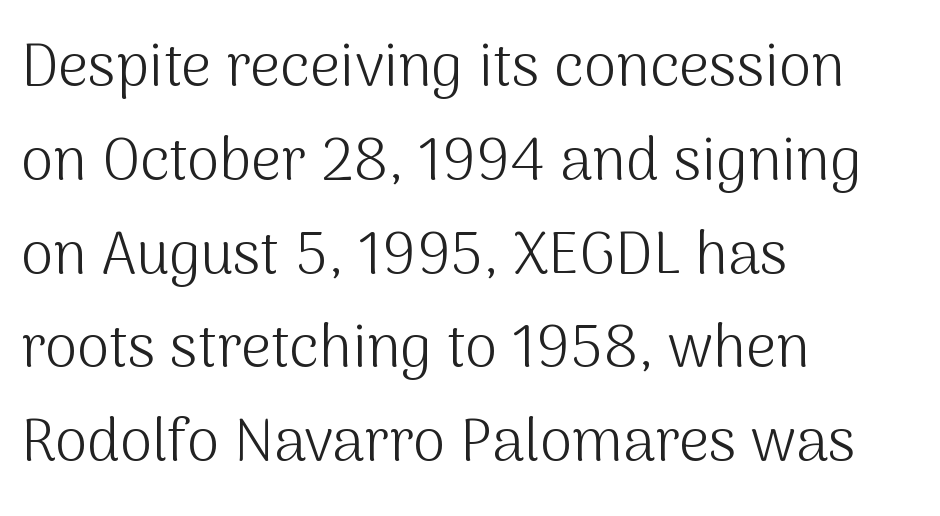
{"serif": "no", "italic": "no", "bold": "no", "weight": "light", "width": "normal", "stroke_contrast": "medium", "x_height": "medium", "monospaced": "no", "underline": "no", "align": "left", "line_spacing": "normal", "line_spacing_ratio": 1.59, "letter_spacing": "normal", "letter_spacing_em": 0.0, "glyph_px": 59}
